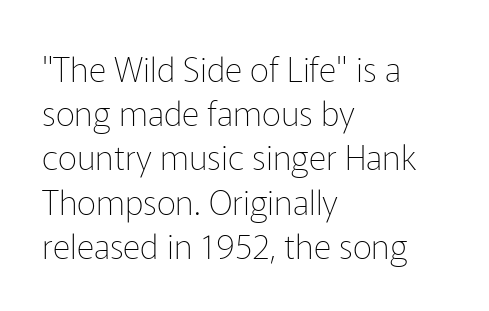
{"serif": "no", "italic": "no", "bold": "no", "weight": "thin", "width": "normal", "stroke_contrast": "low", "x_height": "medium", "monospaced": "no", "underline": "no", "align": "left", "line_spacing": "normal", "line_spacing_ratio": 1.3, "letter_spacing": "normal", "letter_spacing_em": 0.0, "glyph_px": 34}
